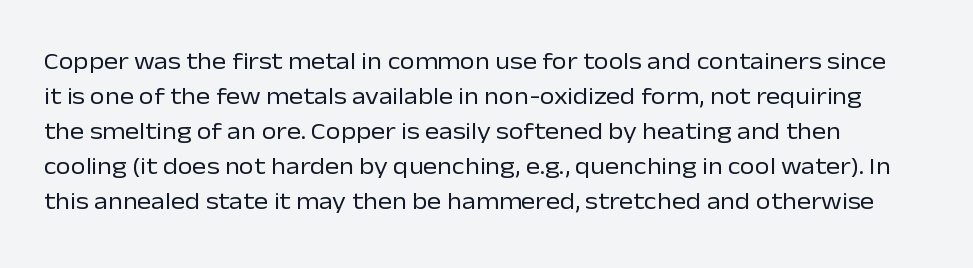
{"italic": "no", "bold": "no", "underline": "no", "line_spacing": "normal", "line_spacing_ratio": 1.46, "letter_spacing": "normal", "letter_spacing_em": 0.0, "glyph_px": 24}
